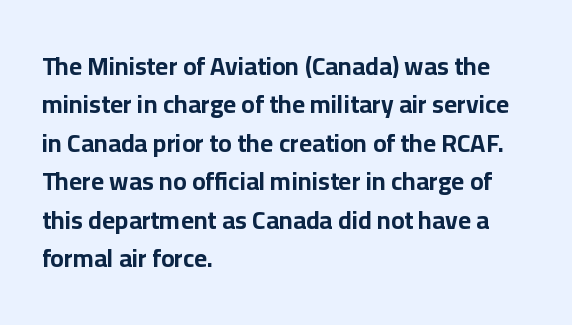
{"italic": "no", "bold": "yes", "underline": "no", "align": "left", "line_spacing": "normal", "line_spacing_ratio": 1.54, "letter_spacing": "normal", "letter_spacing_em": 0.0, "glyph_px": 25}
